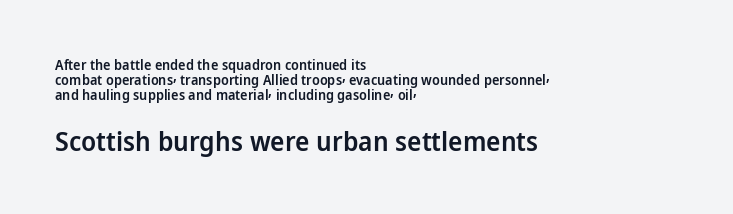
{"italic": "no", "bold": "semi", "underline": "no", "align": "left", "line_spacing": "tight", "line_spacing_ratio": 1.07, "letter_spacing": "normal", "letter_spacing_em": 0.0, "larger_block": "second", "size_ratio": 1.93, "glyph_px": 27}
